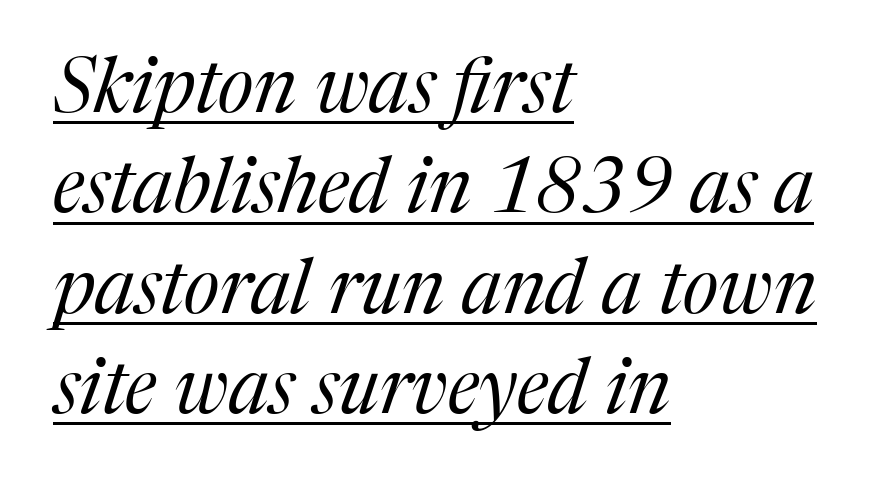
{"serif": "yes", "italic": "yes", "lean": "right", "slant_degrees": 17, "bold": "no", "weight": "regular", "width": "normal", "stroke_contrast": "medium", "x_height": "medium", "monospaced": "no", "underline": "yes", "align": "left", "line_spacing": "normal", "line_spacing_ratio": 1.32, "letter_spacing": "normal", "letter_spacing_em": 0.0, "glyph_px": 76}
